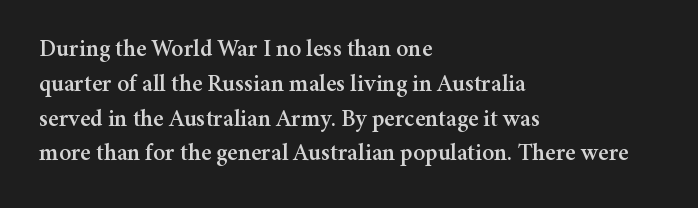
Q: Is the text italic (slanted)? A: No, it is upright.
Q: Is the text underlined? A: No.
Q: How is the paragraph aligned? A: Left-aligned.
Q: Is the spacing between letters normal or unusually wide? A: Normal.
Q: Is the spacing between lines tight, normal or loose? A: Normal.
